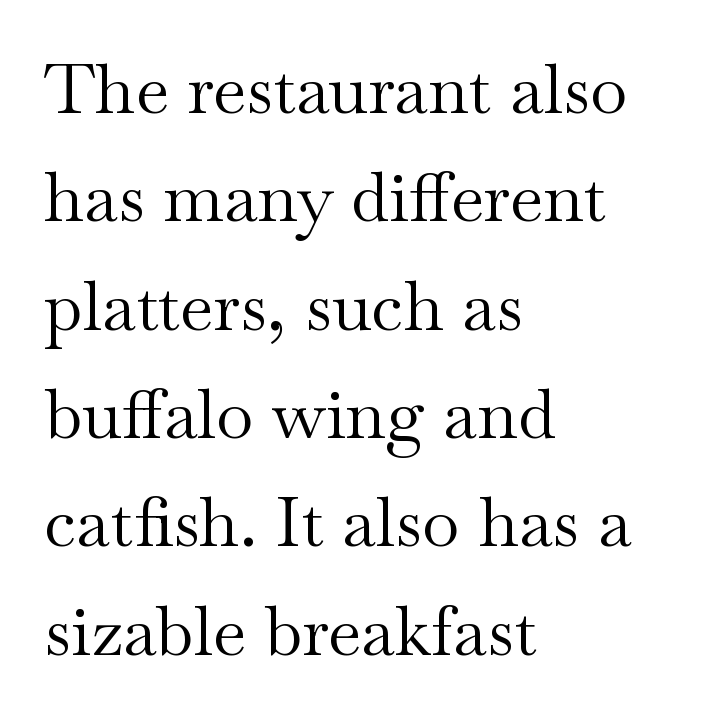
The image shows 69 px regular-weight, wide serif type, upright; set left-aligned, normal line spacing (1.57x), normal letter spacing, not underlined; medium stroke contrast and a small x-height.
